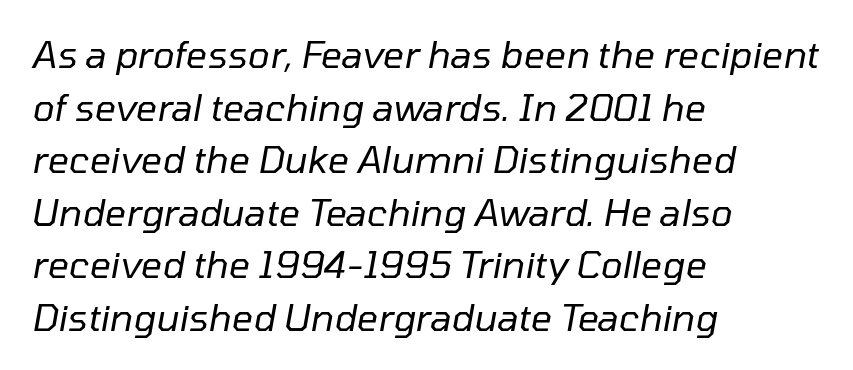
{"italic": "yes", "lean": "right", "slant_degrees": 10, "bold": "no", "weight": "regular", "width": "normal", "stroke_contrast": "low", "x_height": "medium", "monospaced": "no", "underline": "no", "align": "left", "line_spacing": "normal", "line_spacing_ratio": 1.42, "letter_spacing": "normal", "letter_spacing_em": 0.0, "glyph_px": 37}
